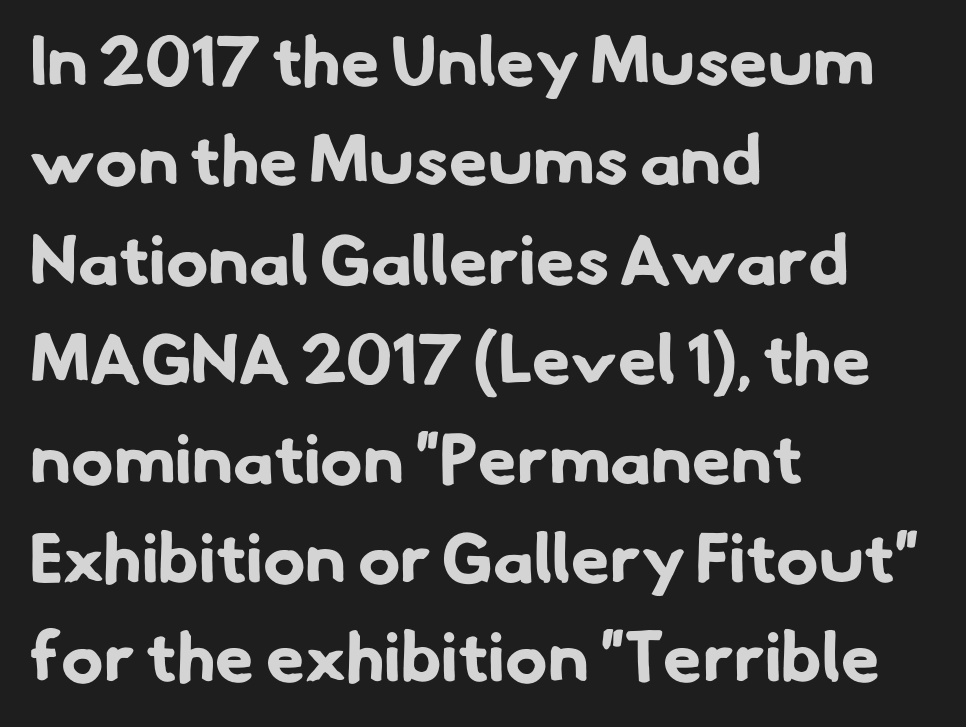
{"serif": "no", "bold": "yes", "weight": "bold", "width": "normal", "stroke_contrast": "low", "x_height": "small", "monospaced": "no", "underline": "no", "align": "left", "line_spacing": "normal", "line_spacing_ratio": 1.42, "letter_spacing": "normal", "letter_spacing_em": 0.0, "glyph_px": 70}
